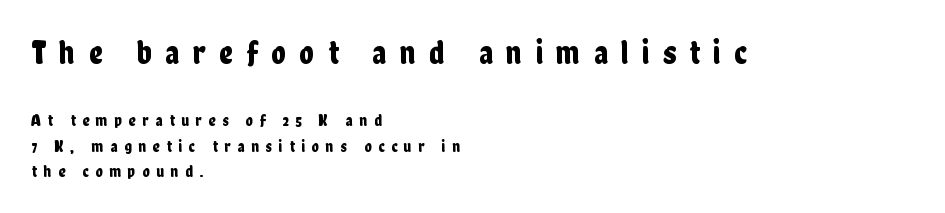
Q: Is the text italic (slanted)? A: No, it is upright.
Q: Is the typeface a serif or a sans-serif typeface? A: Sans-serif.
Q: Is the text underlined? A: No.
Q: How is the paragraph aligned? A: Left-aligned.
Q: Is the spacing between letters normal or unusually wide? A: Unusually wide.
Q: Is the spacing between lines tight, normal or loose? A: Normal.
Q: Which block of text is set in a larger size, the first (top) or the second (bottom)? A: The first (top) one.
Q: Width (condensed, normal, or wide)? A: Condensed.
Q: Stroke contrast? A: Low.
Q: x-height? A: Medium.
Q: Monospaced? A: No.
